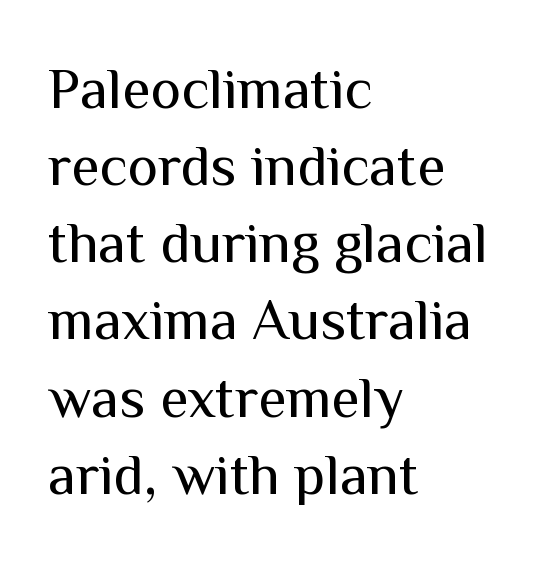
{"serif": "no", "italic": "no", "bold": "no", "weight": "regular", "width": "normal", "stroke_contrast": "medium", "x_height": "medium", "monospaced": "no", "underline": "no", "align": "left", "line_spacing": "normal", "line_spacing_ratio": 1.33, "letter_spacing": "normal", "letter_spacing_em": 0.0, "glyph_px": 58}
